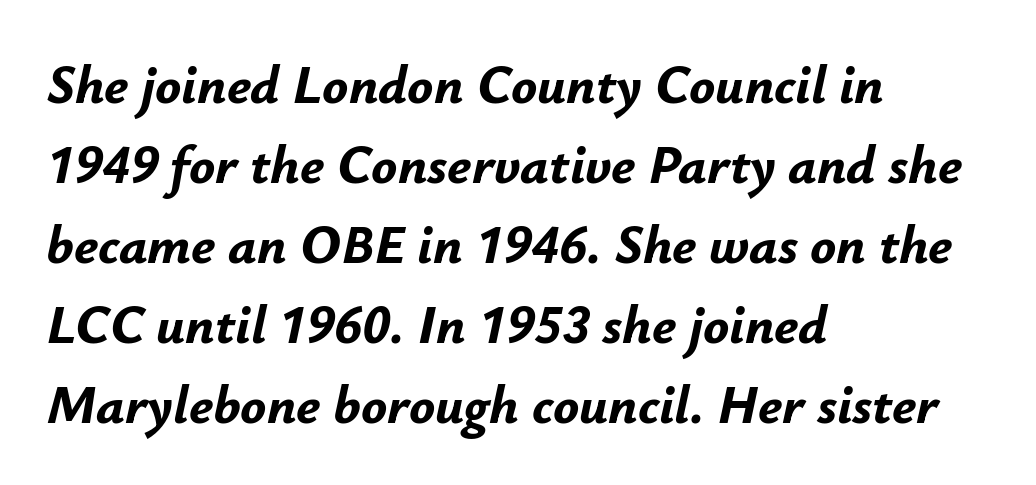
{"italic": "yes", "lean": "right", "slant_degrees": 12, "bold": "yes", "weight": "bold", "width": "normal", "stroke_contrast": "low", "x_height": "small", "monospaced": "no", "underline": "no", "align": "left", "line_spacing": "normal", "line_spacing_ratio": 1.48, "letter_spacing": "normal", "letter_spacing_em": 0.0, "glyph_px": 54}
